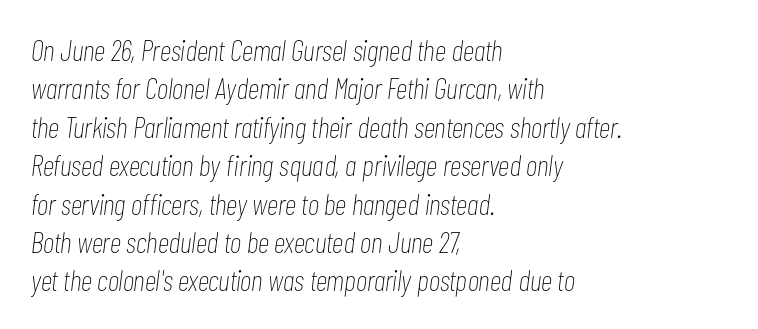
Nothing unusual about the tracking: characters are spaced as the font intends. Typeset ragged right — the left edge is the straight one. Nobody drew a line under any word here. A typesetter would call this proportional, since set widths differ per character.
